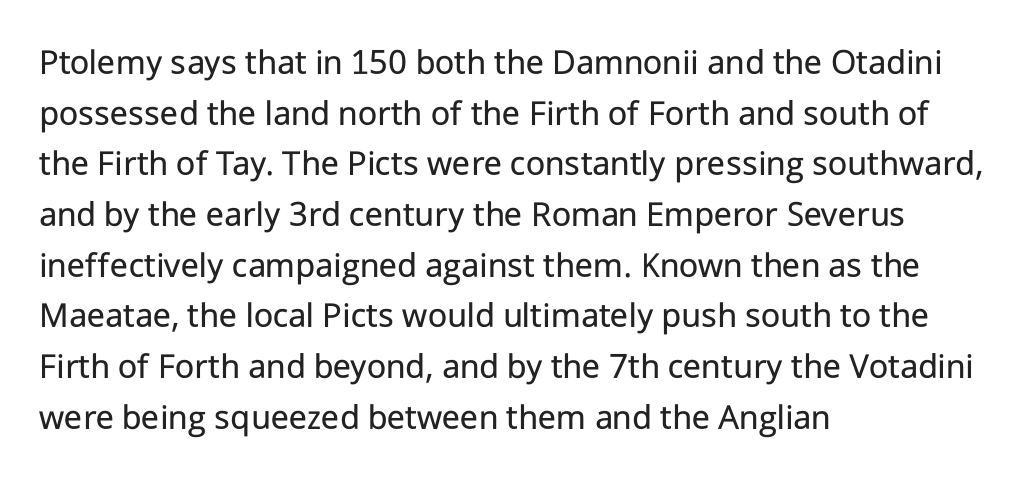
Q: Is the text bold? A: No.
Q: Is the text italic (slanted)? A: No, it is upright.
Q: Is the typeface a serif or a sans-serif typeface? A: Sans-serif.
Q: Is the text underlined? A: No.
Q: How is the paragraph aligned? A: Left-aligned.
Q: Is the spacing between letters normal or unusually wide? A: Normal.
Q: Is the spacing between lines tight, normal or loose? A: Normal.
Q: Width (condensed, normal, or wide)? A: Normal.
Q: Stroke contrast? A: Low.
Q: x-height? A: Medium.
Q: Monospaced? A: No.
